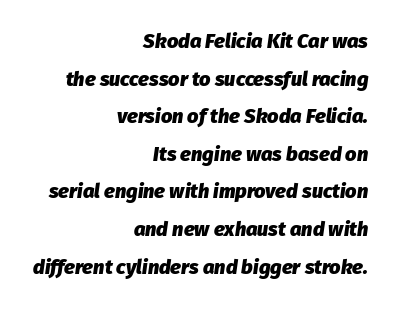
Q: Is the text bold? A: Yes.
Q: Is the text italic (slanted)? A: Yes, it leans right by about 8 degrees.
Q: Is the text underlined? A: No.
Q: How is the paragraph aligned? A: Right-aligned.
Q: Is the spacing between letters normal or unusually wide? A: Normal.
